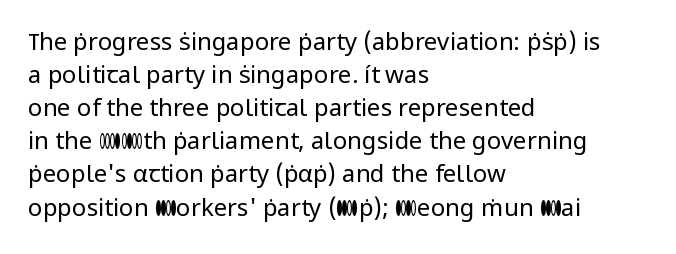
The image shows 24 px text type, upright; set left-aligned, normal line spacing (1.38x), normal letter spacing, not underlined.
